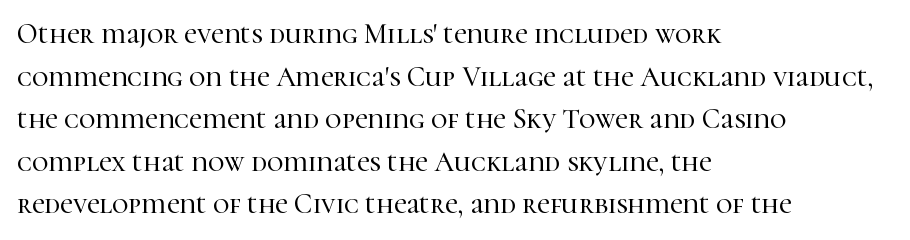
Do the characters align in a grid? No, the font is proportional. The area under the type is left untouched. Vertical strokes here are truly vertical. Note: serifs present on the glyphs.
